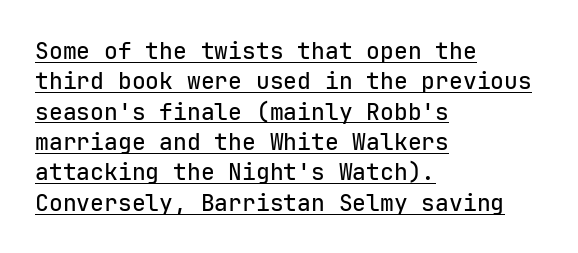
Vertically, the passage feels balanced, rows spaced as you'd expect. Does the lettering tilt? It doesn't — this is upright. The letterforms sit shoulder to shoulder at normal distance. The compositor pushed each line to the left boundary. Has an underline been added? It has.
